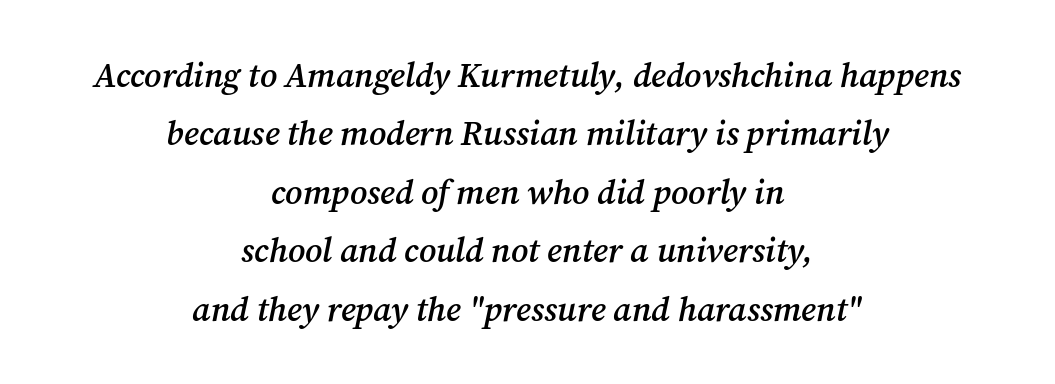
Words appear dense and cohesive because spacing is normal. Which margin do the lines hug? Neither — every line sits in the middle. The passage shown is semibold, sitting just below true bold. The passage shown is not underscored anywhere. The passage shown leans; its letterforms are oblique. The passage shown is typeset with a serif family.
